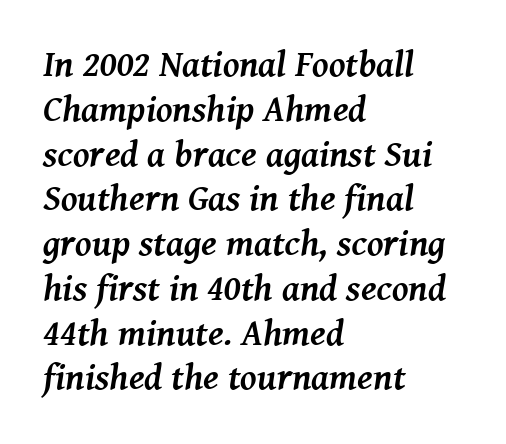
Q: Is the text bold? A: Yes.
Q: Is the text italic (slanted)? A: Yes, it leans right by about 8 degrees.
Q: Is the typeface a serif or a sans-serif typeface? A: Serif.
Q: Is the text underlined? A: No.
Q: How is the paragraph aligned? A: Left-aligned.
Q: Is the spacing between letters normal or unusually wide? A: Normal.
Q: Width (condensed, normal, or wide)? A: Normal.
Q: Stroke contrast? A: Medium.
Q: x-height? A: Medium.
Q: Monospaced? A: No.
